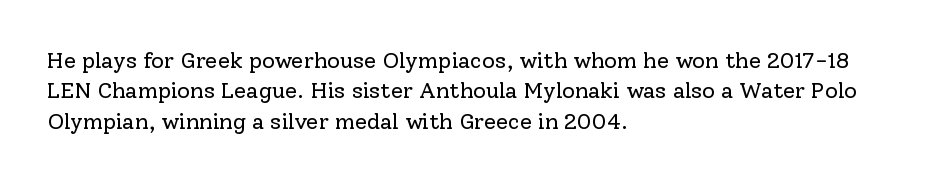
The image shows 22 px text type, upright; set left-aligned, normal line spacing (1.38x), normal letter spacing, not underlined.
